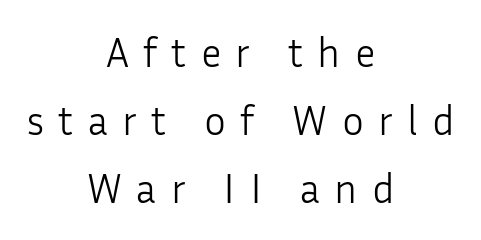
Q: Is the text bold? A: No.
Q: Is the text italic (slanted)? A: No, it is upright.
Q: Is the typeface a serif or a sans-serif typeface? A: Sans-serif.
Q: Is the text underlined? A: No.
Q: How is the paragraph aligned? A: Centered.
Q: Is the spacing between letters normal or unusually wide? A: Unusually wide.
Q: Is the spacing between lines tight, normal or loose? A: Normal.
Q: Width (condensed, normal, or wide)? A: Normal.
Q: Stroke contrast? A: Low.
Q: x-height? A: Medium.
Q: Monospaced? A: No.
